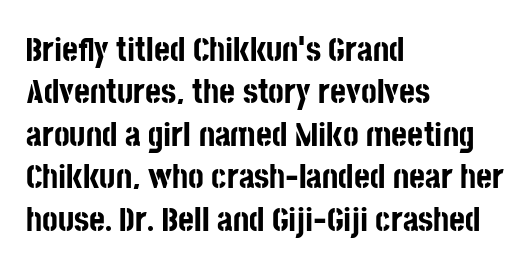
Descender tails drop into unmarked territory. The leading is moderate, giving the passage an even texture. Heavy-handed strokes throughout: this text is bold. The rendering keeps characters at their native spacing. Do the characters align in a grid? No, the font is proportional. Regarding serifs, this sample does without them.
